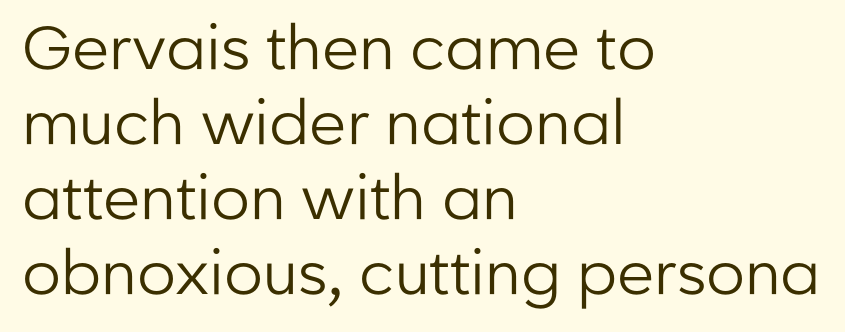
The image shows 61 px regular-weight sans-serif type, upright; set left-aligned, line spacing 1.23x, normal letter spacing, not underlined; low stroke contrast and a medium x-height.
